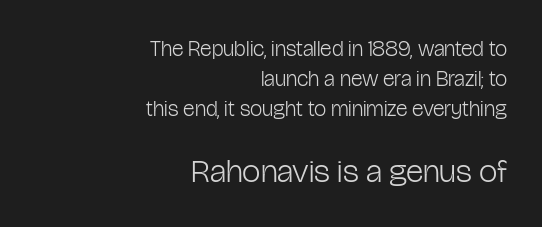
Q: Is the text bold? A: No.
Q: Is the text italic (slanted)? A: No, it is upright.
Q: Is the typeface a serif or a sans-serif typeface? A: Sans-serif.
Q: Is the text underlined? A: No.
Q: How is the paragraph aligned? A: Right-aligned.
Q: Is the spacing between letters normal or unusually wide? A: Normal.
Q: Is the spacing between lines tight, normal or loose? A: Normal.
Q: Which block of text is set in a larger size, the first (top) or the second (bottom)? A: The second (bottom) one.
Q: Width (condensed, normal, or wide)? A: Condensed.
Q: Stroke contrast? A: Low.
Q: x-height? A: Medium.
Q: Monospaced? A: No.
